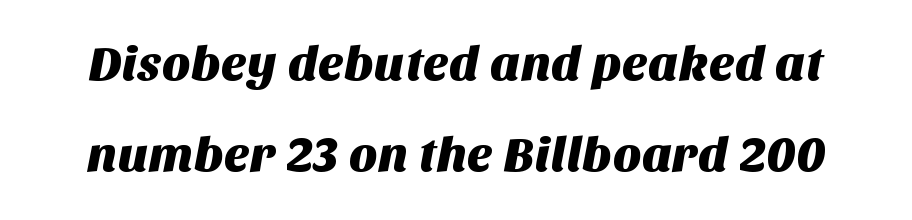
The image shows 49 px sans-serif type; set line spacing 1.86x, normal letter spacing, not underlined; medium stroke contrast and a large x-height.
